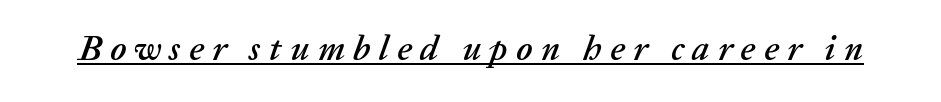
The face used here is rendered with a markedly widened letterfit. The lettering tilts uniformly, giving the passage an italic look. Spacing verdict: proportional, widths tailored to each character. The words here are underlined.
